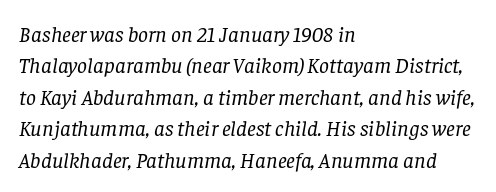
{"italic": "yes", "lean": "right", "slant_degrees": 8, "bold": "no", "underline": "no", "align": "left", "line_spacing": "normal", "line_spacing_ratio": 1.43, "letter_spacing": "normal", "letter_spacing_em": 0.0, "glyph_px": 22}
